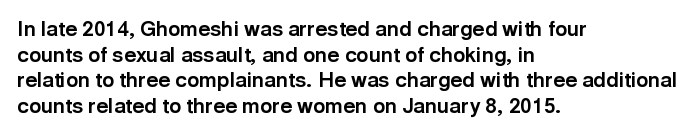
The image shows 21 px bold type, upright; set left-aligned, line spacing 1.22x, normal letter spacing, not underlined.
